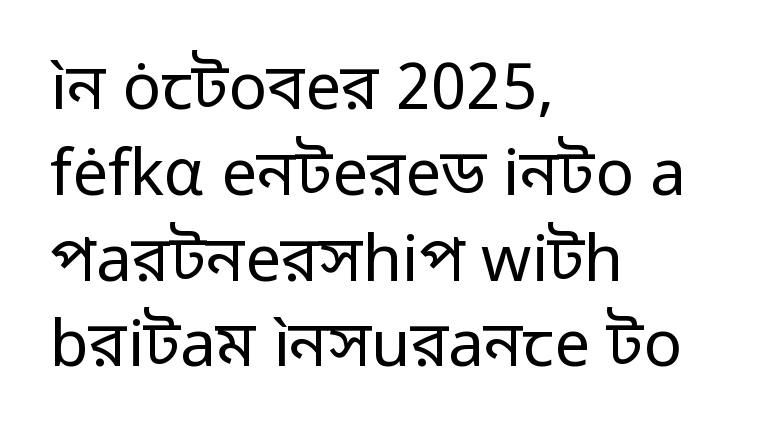
Q: Is the text bold? A: No.
Q: Is the text italic (slanted)? A: No, it is upright.
Q: Is the typeface a serif or a sans-serif typeface? A: Sans-serif.
Q: Is the text underlined? A: No.
Q: How is the paragraph aligned? A: Left-aligned.
Q: Is the spacing between letters normal or unusually wide? A: Normal.
Q: Is the spacing between lines tight, normal or loose? A: Normal.
Q: Width (condensed, normal, or wide)? A: Normal.
Q: Stroke contrast? A: Low.
Q: x-height? A: Medium.
Q: Monospaced? A: No.
